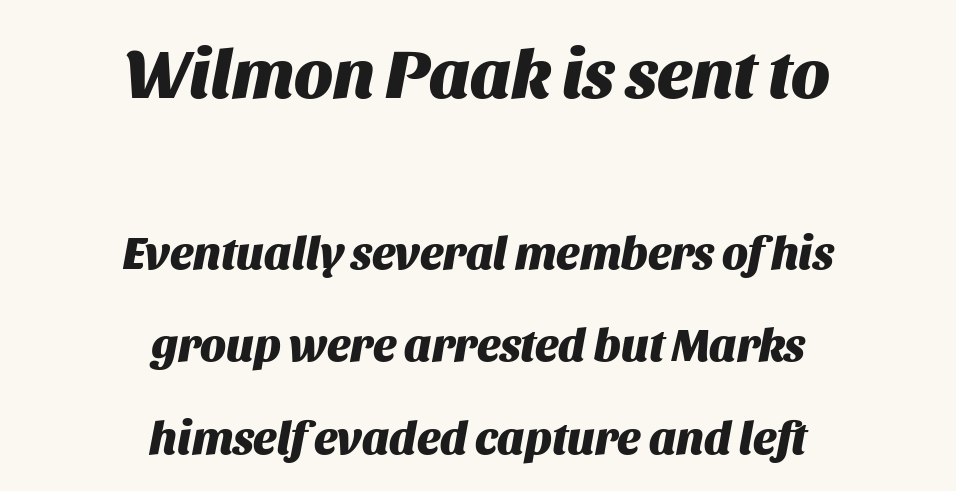
{"italic": "yes", "lean": "right", "slant_degrees": 11, "bold": "yes", "weight": "heavy", "width": "normal", "stroke_contrast": "medium", "x_height": "large", "monospaced": "no", "underline": "no", "align": "center", "line_spacing": "loose", "line_spacing_ratio": 2.02, "letter_spacing": "normal", "letter_spacing_em": 0.0, "larger_block": "first", "size_ratio": 1.5, "glyph_px": 69}
